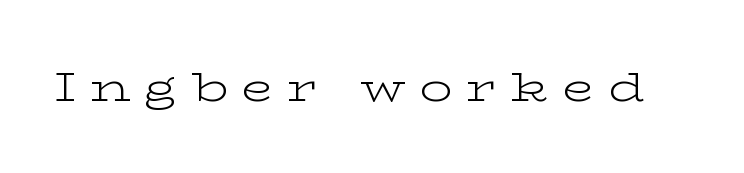
{"serif": "yes", "italic": "no", "bold": "no", "weight": "light", "width": "wide", "stroke_contrast": "low", "x_height": "medium", "monospaced": "no", "underline": "no", "letter_spacing": "wide", "letter_spacing_em": 0.34, "glyph_px": 41}
